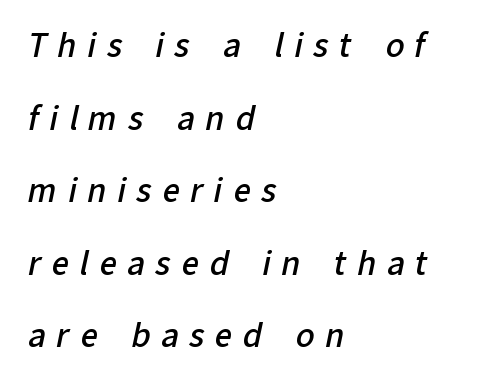
{"serif": "no", "bold": "semi", "weight": "semibold", "width": "normal", "stroke_contrast": "low", "x_height": "medium", "monospaced": "no", "underline": "no", "align": "left", "line_spacing": "loose", "line_spacing_ratio": 2.34, "letter_spacing": "wide", "letter_spacing_em": 0.34, "glyph_px": 31}
